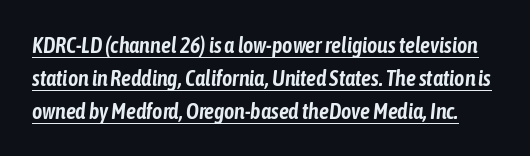
{"italic": "yes", "lean": "right", "slant_degrees": 6, "underline": "yes", "line_spacing": "normal", "line_spacing_ratio": 1.5, "letter_spacing": "normal", "letter_spacing_em": 0.0, "glyph_px": 22}
